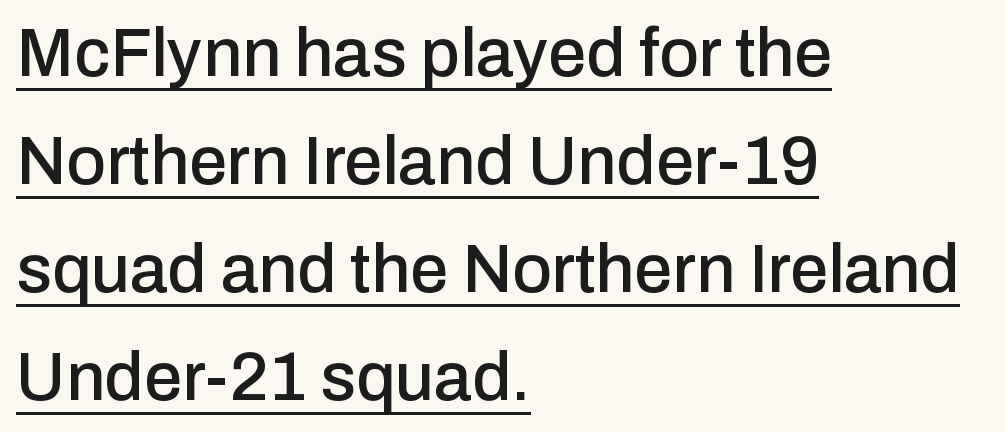
The rag falls on the right side of this text block. You can tell from the bare stems that sans-serif type was used. Here the glyphs are tracked normally, forming tight word shapes. Quick note: interline space is typical.
